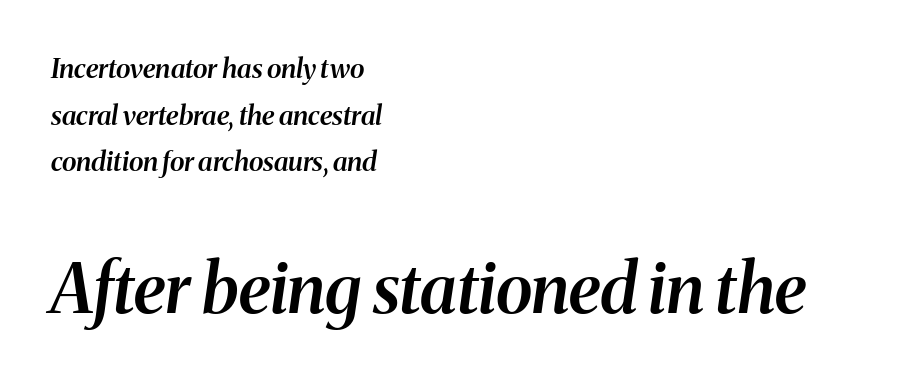
Q: Is the text bold? A: Semi-bold.
Q: Is the text italic (slanted)? A: Yes, it leans right by about 8 degrees.
Q: Is the typeface a serif or a sans-serif typeface? A: Serif.
Q: Is the text underlined? A: No.
Q: How is the paragraph aligned? A: Left-aligned.
Q: Is the spacing between letters normal or unusually wide? A: Normal.
Q: Which block of text is set in a larger size, the first (top) or the second (bottom)? A: The second (bottom) one.
Q: Width (condensed, normal, or wide)? A: Normal.
Q: Stroke contrast? A: Medium.
Q: x-height? A: Medium.
Q: Monospaced? A: No.
